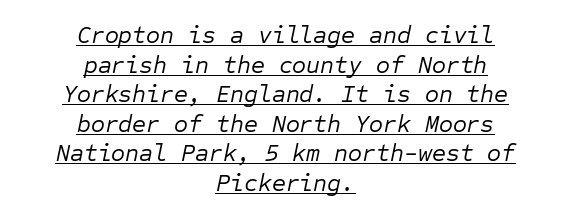
Q: Is the text bold? A: No.
Q: Is the text italic (slanted)? A: Yes, it leans right by about 12 degrees.
Q: Is the text underlined? A: Yes.
Q: How is the paragraph aligned? A: Centered.
Q: Is the spacing between letters normal or unusually wide? A: Normal.
